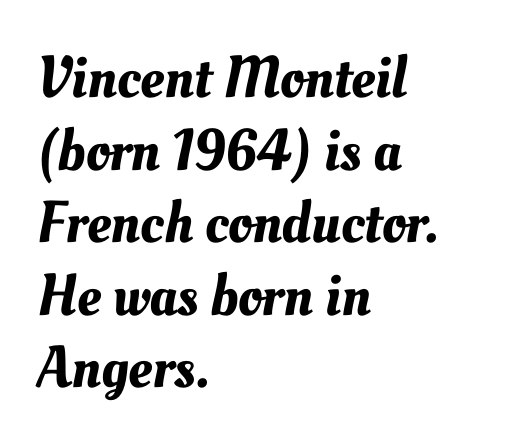
Q: Is the text underlined? A: No.
Q: How is the paragraph aligned? A: Left-aligned.
Q: Is the spacing between letters normal or unusually wide? A: Normal.
Q: Width (condensed, normal, or wide)? A: Normal.
Q: Stroke contrast? A: Medium.
Q: x-height? A: Small.
Q: Monospaced? A: No.
